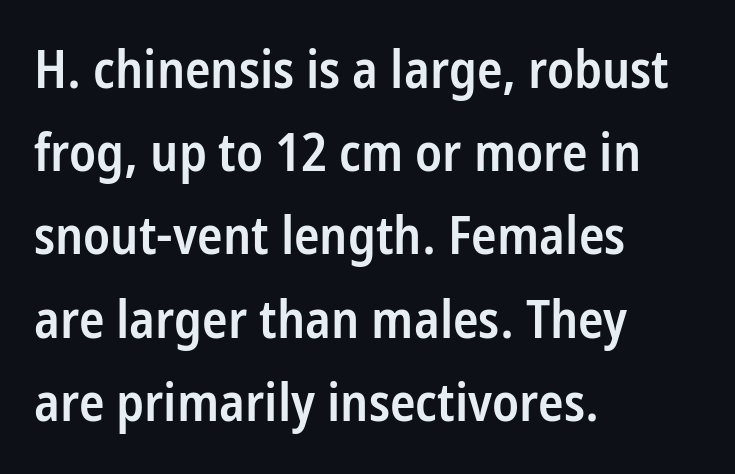
{"serif": "no", "italic": "no", "bold": "semi", "weight": "semibold", "width": "condensed", "stroke_contrast": "low", "x_height": "medium", "monospaced": "no", "underline": "no", "align": "left", "line_spacing": "normal", "line_spacing_ratio": 1.57, "letter_spacing": "normal", "letter_spacing_em": 0.0, "glyph_px": 53}
